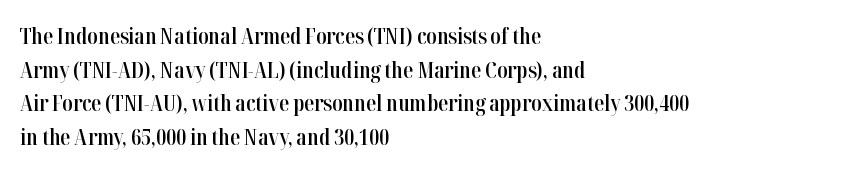
Every character sits straight up, as roman type does. Does extra space separate the letters? No, they use regular spacing. A somewhat darkened texture: the type is semibold rather than bold. A typesetter would call this leading conventional body-copy spacing.
